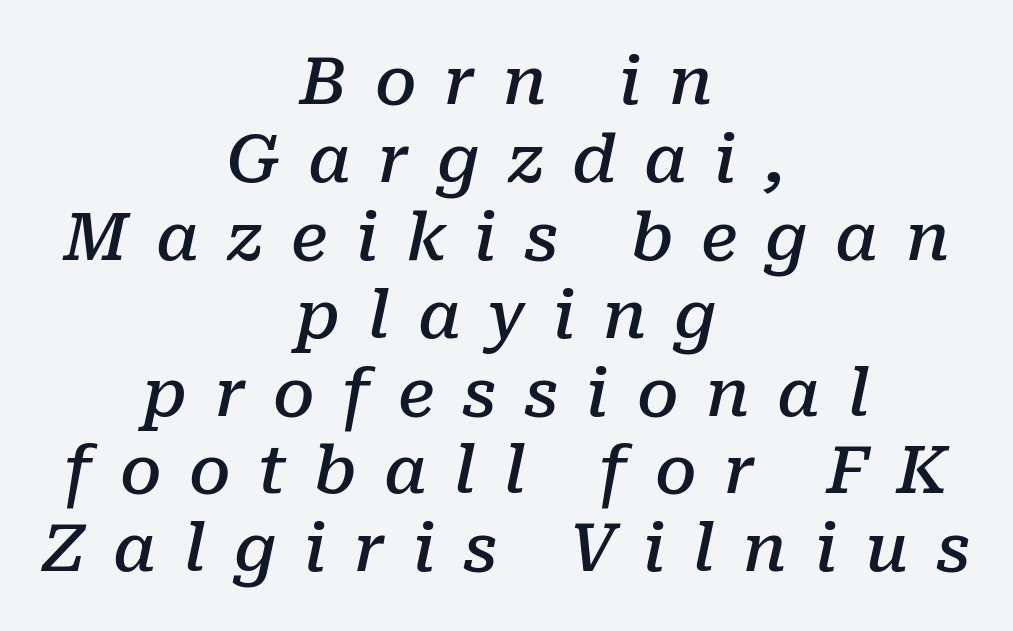
The image shows 66 px semibold serif type, italic (leaning right); set centered, line spacing 1.18x, unusually wide letter spacing (+0.42 em), not underlined; low stroke contrast and a medium x-height.
